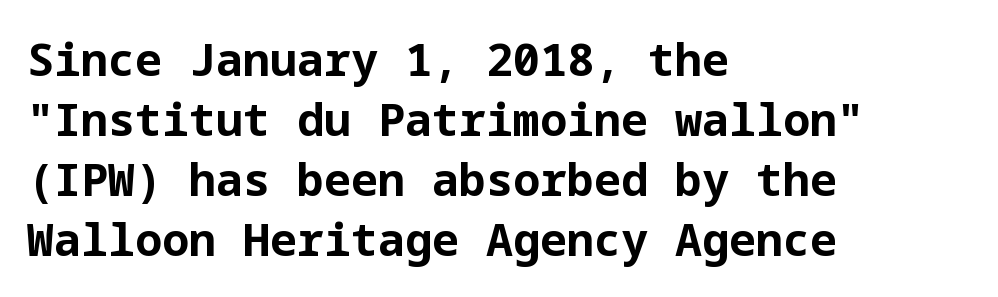
{"serif": "no", "italic": "no", "bold": "yes", "weight": "bold", "width": "normal", "stroke_contrast": "low", "x_height": "medium", "underline": "no", "align": "left", "line_spacing": "normal", "line_spacing_ratio": 1.33, "letter_spacing": "normal", "letter_spacing_em": 0.0, "glyph_px": 45}
